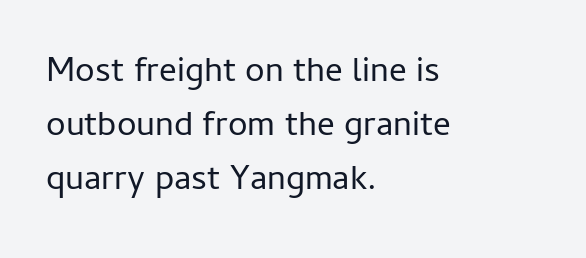
{"serif": "no", "italic": "no", "bold": "no", "weight": "regular", "width": "normal", "stroke_contrast": "low", "x_height": "medium", "monospaced": "no", "underline": "no", "align": "left", "line_spacing": "normal", "line_spacing_ratio": 1.55, "letter_spacing": "normal", "letter_spacing_em": 0.0, "glyph_px": 35}
